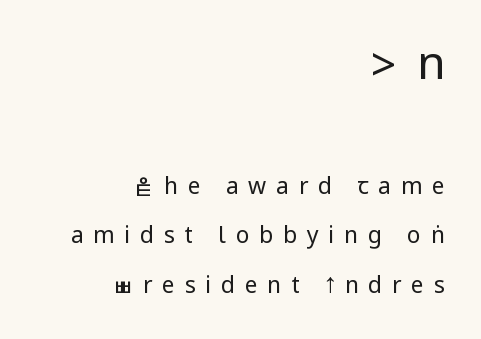
Q: Is the text bold? A: No.
Q: Is the text italic (slanted)? A: No, it is upright.
Q: Is the typeface a serif or a sans-serif typeface? A: Sans-serif.
Q: Is the text underlined? A: No.
Q: How is the paragraph aligned? A: Right-aligned.
Q: Is the spacing between letters normal or unusually wide? A: Unusually wide.
Q: Is the spacing between lines tight, normal or loose? A: Loose.
Q: Which block of text is set in a larger size, the first (top) or the second (bottom)? A: The first (top) one.
Q: Width (condensed, normal, or wide)? A: Condensed.
Q: Stroke contrast? A: Low.
